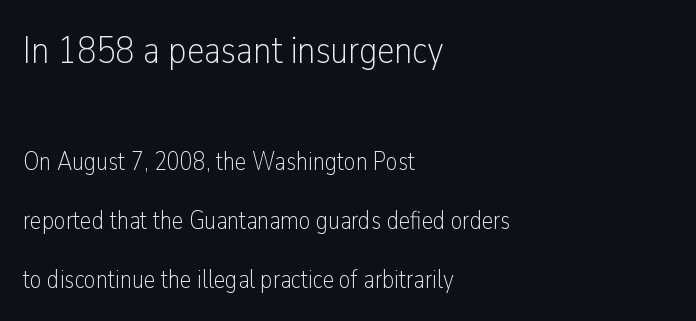
Line spacing here is loose. Underlining? Definitely not there. This sample has the flowing, uneven cadence of proportional lettering. Left-aligned paragraph, ragged on the right. Letterform terminals end flat and unadorned throughout the passage.
